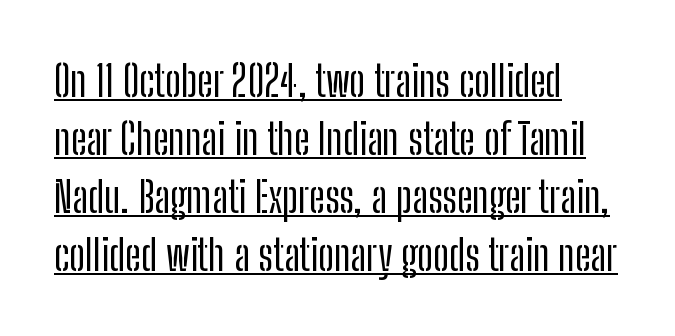
These lines are composed in type without serifs. All the whitespace from short lines collects on the right. Unlike italic type, these characters show no tilt at all. No extra tracking has been applied to these lines. Vertically, the passage feels balanced, rows spaced as you'd expect.
